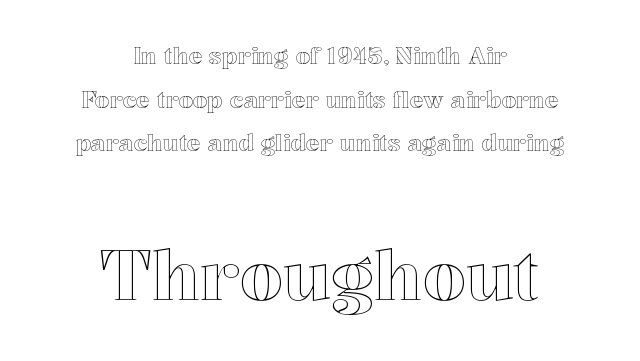
Q: Is the text italic (slanted)? A: No, it is upright.
Q: Is the text underlined? A: No.
Q: How is the paragraph aligned? A: Centered.
Q: Is the spacing between letters normal or unusually wide? A: Normal.
Q: Is the spacing between lines tight, normal or loose? A: Loose.
Q: Which block of text is set in a larger size, the first (top) or the second (bottom)? A: The second (bottom) one.
Q: Width (condensed, normal, or wide)? A: Normal.
Q: x-height? A: Medium.
Q: Monospaced? A: No.
